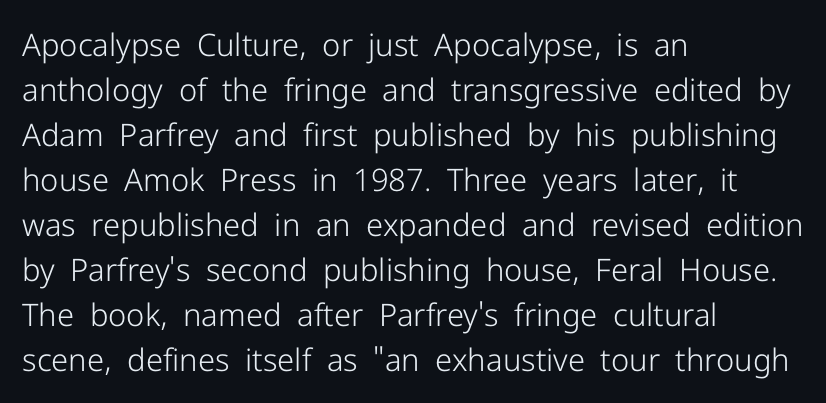
Spacing verdict: proportional, widths tailored to each character. Stroke mass is kept to a normal reading level or below. A typesetter would call this zero additional tracking. Students, observe: this is what conventionally led text looks like.
